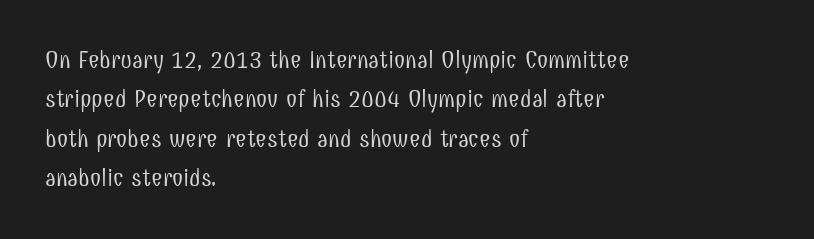
The image shows 25 px text type, upright; set left-aligned, normal line spacing (1.58x), normal letter spacing, not underlined.
